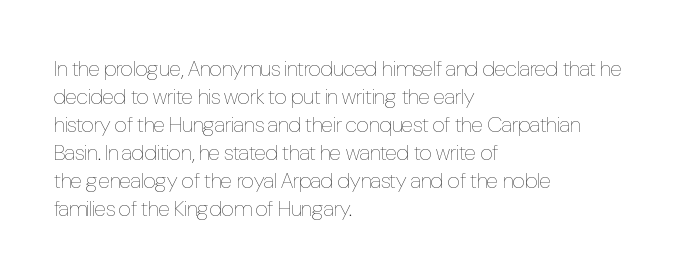
No extra ink here — the face is not bold. Students, observe: this is what conventionally led text looks like. Visually the block forms a straight wall on the left and a jagged coastline on the right. Clear beneath every line of the passage.
